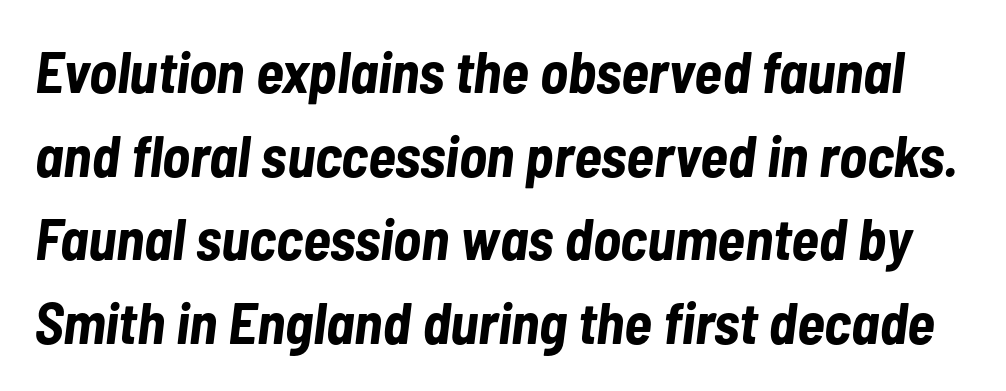
The image shows 58 px bold, condensed type, italic (leaning right); set normal line spacing (1.44x), normal letter spacing, not underlined; low stroke contrast and a medium x-height.
